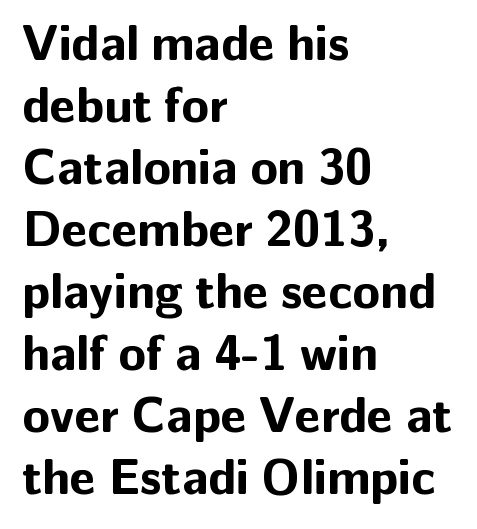
{"serif": "no", "italic": "no", "bold": "yes", "weight": "bold", "width": "normal", "stroke_contrast": "low", "x_height": "medium", "monospaced": "no", "underline": "no", "align": "left", "line_spacing_ratio": 1.24, "letter_spacing": "normal", "letter_spacing_em": 0.0, "glyph_px": 50}
